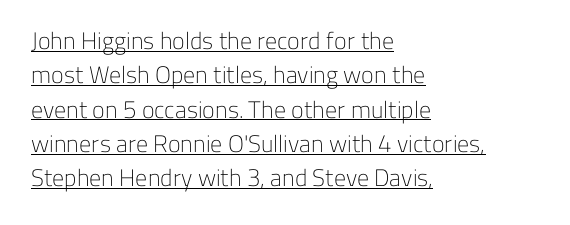
Q: Is the text bold? A: No.
Q: Is the text italic (slanted)? A: No, it is upright.
Q: Is the text underlined? A: Yes.
Q: How is the paragraph aligned? A: Left-aligned.
Q: Is the spacing between letters normal or unusually wide? A: Normal.
Q: Is the spacing between lines tight, normal or loose? A: Normal.
